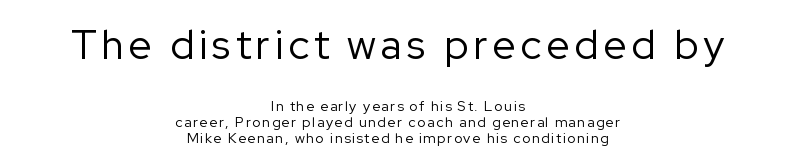
The setting favours the middle, as headings and verse often do. This rendering features lettering with no underline. The leading is snug, giving the passage a crowded texture. Each letter keeps its own natural width here, so spacing adapts to shape. The letters in the upper block stand taller than those in the block below. It's the straight-up-and-down kind of type.
